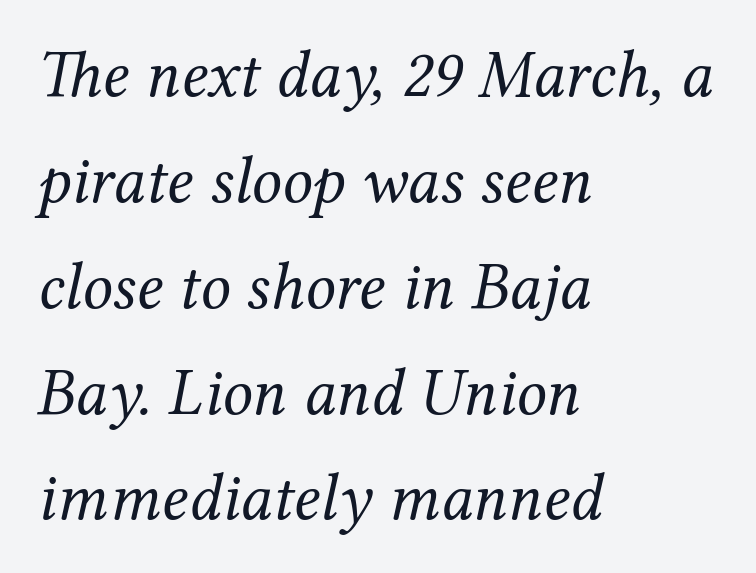
{"serif": "yes", "italic": "yes", "lean": "right", "slant_degrees": 12, "bold": "no", "weight": "regular", "width": "normal", "stroke_contrast": "medium", "x_height": "medium", "monospaced": "no", "underline": "no", "align": "left", "line_spacing": "normal", "line_spacing_ratio": 1.58, "letter_spacing": "normal", "letter_spacing_em": 0.0, "glyph_px": 67}
